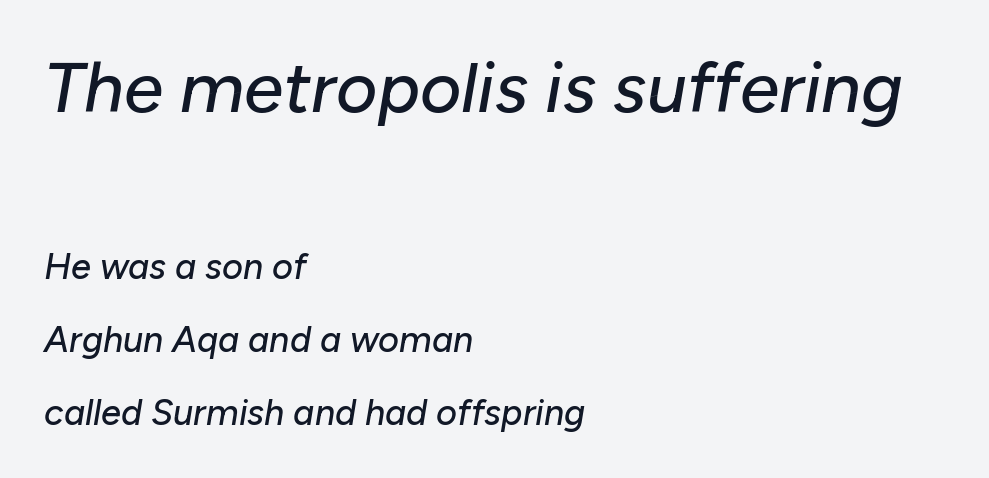
This layout puts the oversized block above and the modest block below. Looks like regular typesetting: each glyph gets only the width it needs. Typeset ragged right — the left edge is the straight one. This block would shrink considerably if given ordinary leading; it's expanded now. The axis of the letterforms is tilted away from vertical. Inter-character spacing is left at the font's built-in metrics.
